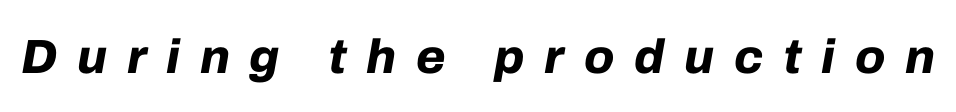
{"italic": "yes", "lean": "right", "slant_degrees": 10, "bold": "yes", "weight": "bold", "width": "normal", "stroke_contrast": "low", "x_height": "medium", "monospaced": "no", "underline": "no", "letter_spacing": "wide", "letter_spacing_em": 0.41, "glyph_px": 48}
